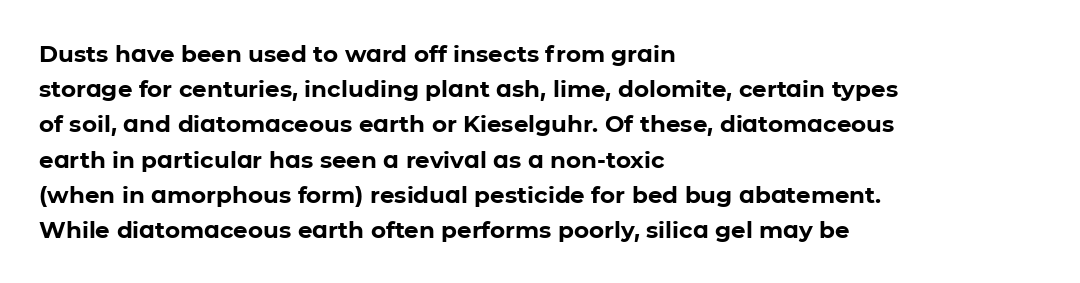
Each new line begins a customary step beneath the previous one. This rendering leaves character spacing at its baseline value. The lettering stays uniformly vertical, giving the passage a roman look. This rendering features lettering with no underline. A student would call this left alignment; a typographer would say flush left, rag right. Is the type bold? Yes — the strokes are clearly thick and heavy.
